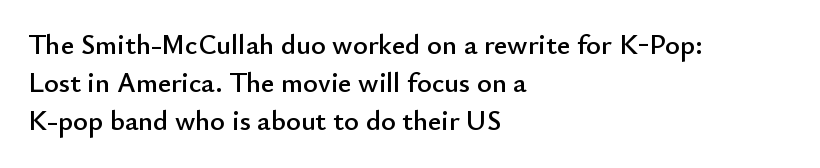
The image shows 28 px sans-serif type, upright; set left-aligned, normal line spacing (1.36x), normal letter spacing, not underlined; low stroke contrast and a small x-height.
